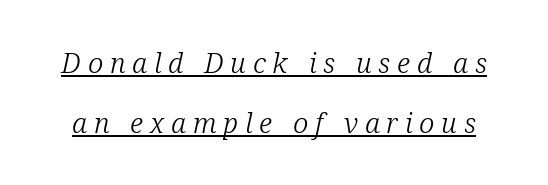
The image shows 28 px light serif type, italic (leaning right); set loose line spacing (2.14x), unusually wide letter spacing (+0.24 em), underlined; low stroke contrast and a medium x-height.
